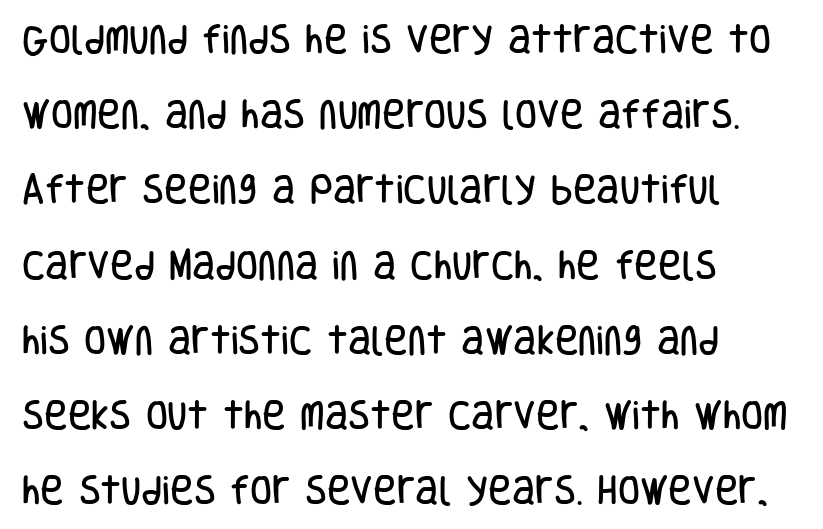
Q: Is the text italic (slanted)? A: No, it is upright.
Q: Is the typeface a serif or a sans-serif typeface? A: Sans-serif.
Q: Is the text underlined? A: No.
Q: How is the paragraph aligned? A: Left-aligned.
Q: Is the spacing between letters normal or unusually wide? A: Normal.
Q: Is the spacing between lines tight, normal or loose? A: Loose.
Q: Width (condensed, normal, or wide)? A: Condensed.
Q: Stroke contrast? A: Low.
Q: x-height? A: Large.
Q: Monospaced? A: No.
